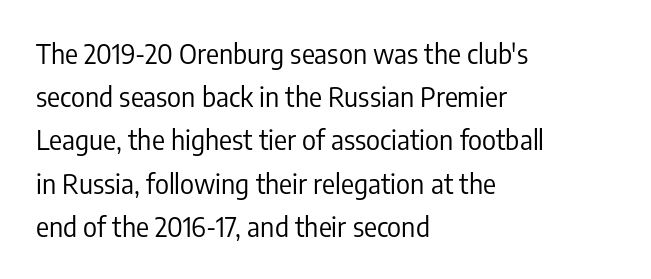
{"italic": "no", "bold": "no", "underline": "no", "align": "left", "line_spacing": "normal", "line_spacing_ratio": 1.6, "letter_spacing": "normal", "letter_spacing_em": 0.0, "glyph_px": 27}
